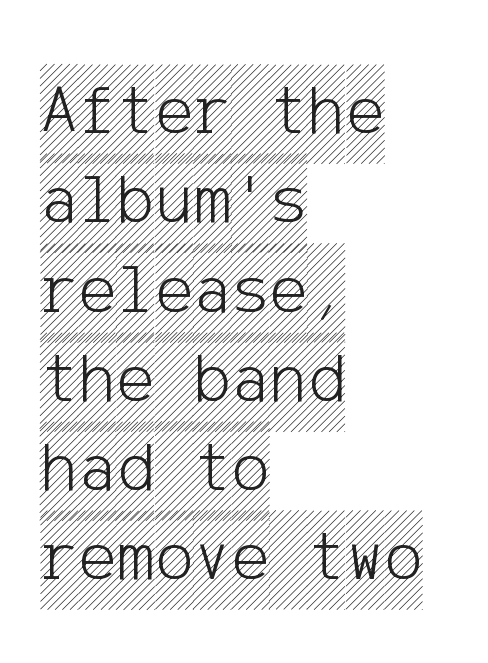
{"italic": "no", "width": "condensed", "x_height": "large", "underline": "no", "align": "left", "line_spacing_ratio": 1.24, "letter_spacing": "normal", "letter_spacing_em": 0.0, "glyph_px": 72}
